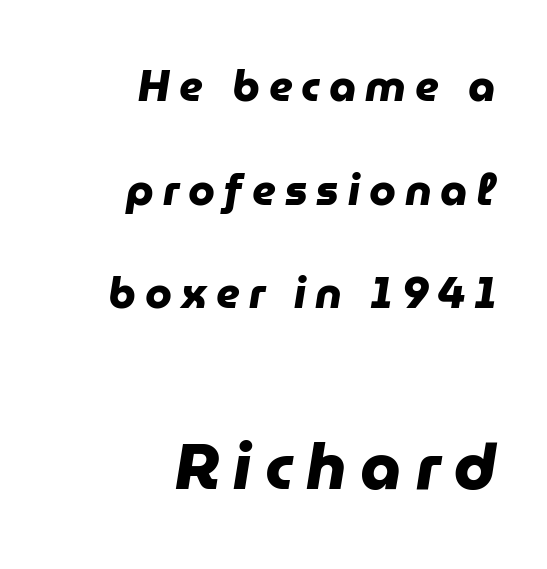
Larger block? The one below; the one above is distinctly smaller. Compared with typical body copy, the letter spacing here is much looser. The rendering uses a large line-height, opening up the rows. The letters are bold, with thick, heavy strokes.
